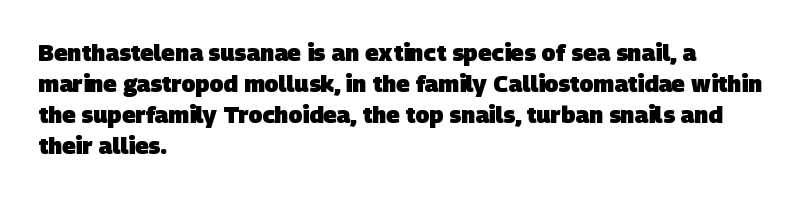
{"bold": "yes", "underline": "no", "align": "left", "line_spacing": "normal", "line_spacing_ratio": 1.35, "letter_spacing": "normal", "letter_spacing_em": 0.0, "glyph_px": 23}
